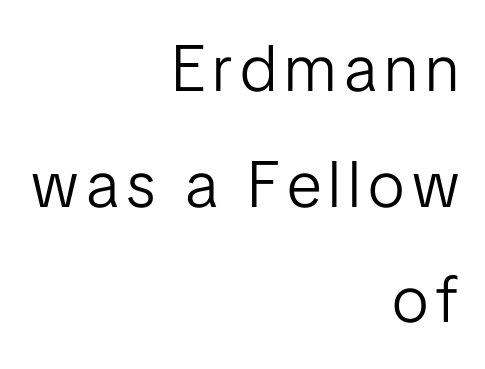
Unmarked baselines from the first word to the last. Stroke thickness stays within the range of a standard reading face or lighter. Posture: upright roman. A student would call this right alignment; a typographer would say flush right, rag left. Looks like regular typesetting: each glyph gets only the width it needs.
